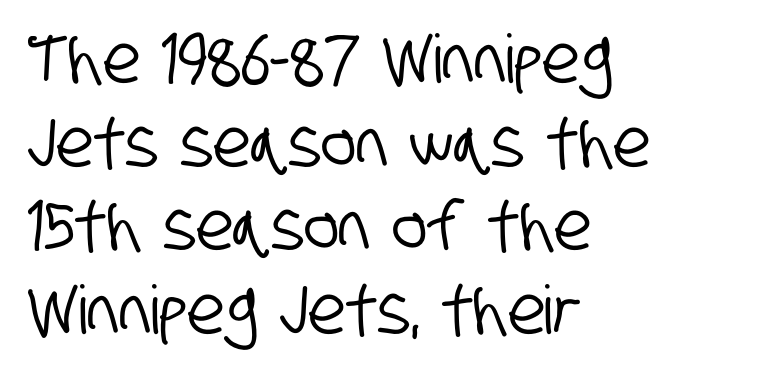
{"serif": "no", "width": "condensed", "stroke_contrast": "low", "x_height": "large", "monospaced": "no", "underline": "no", "align": "left", "line_spacing": "normal", "line_spacing_ratio": 1.25, "letter_spacing": "normal", "letter_spacing_em": 0.0, "glyph_px": 67}
